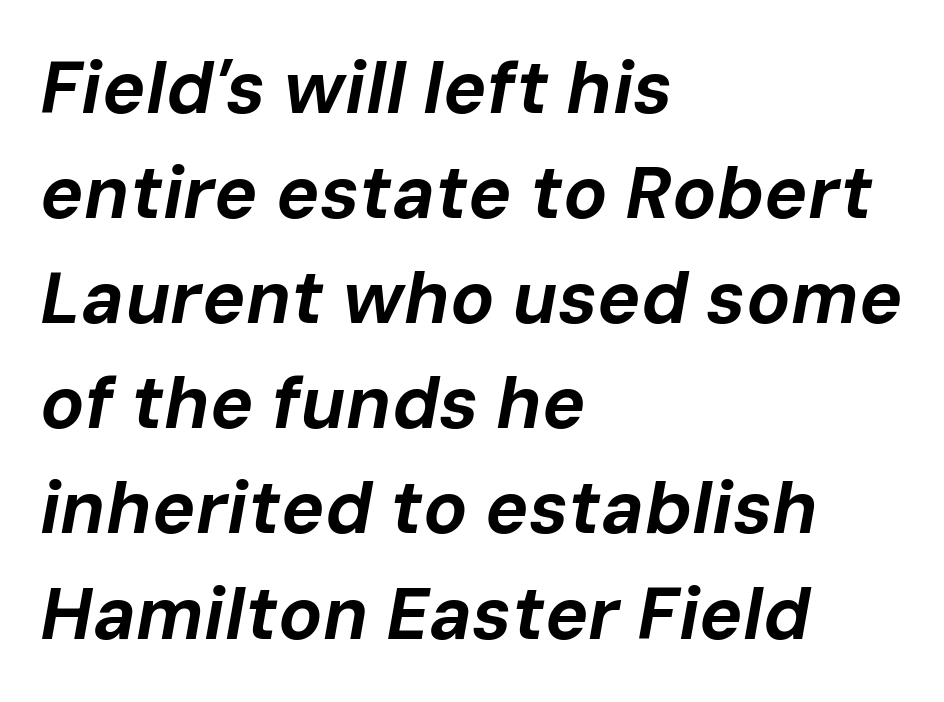
Q: Is the text bold? A: Yes.
Q: Is the text italic (slanted)? A: Yes, it leans right by about 10 degrees.
Q: Is the text underlined? A: No.
Q: How is the paragraph aligned? A: Left-aligned.
Q: Is the spacing between letters normal or unusually wide? A: Normal.
Q: Is the spacing between lines tight, normal or loose? A: Normal.
Q: Width (condensed, normal, or wide)? A: Normal.
Q: Stroke contrast? A: Low.
Q: x-height? A: Medium.
Q: Monospaced? A: No.
